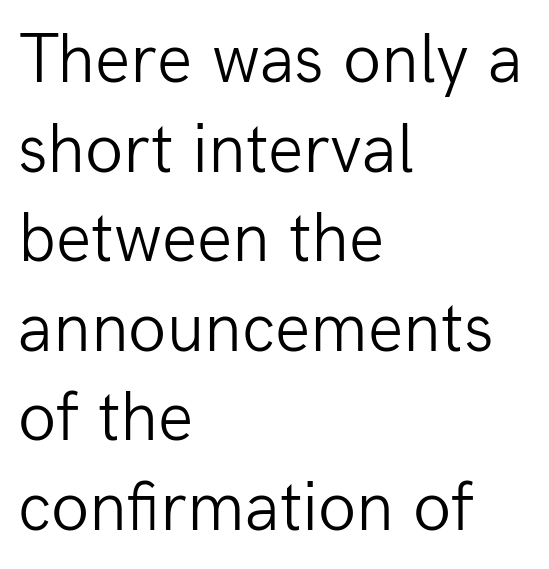
{"serif": "no", "italic": "no", "bold": "no", "weight": "light", "width": "normal", "stroke_contrast": "low", "x_height": "medium", "monospaced": "no", "underline": "no", "align": "left", "line_spacing": "normal", "line_spacing_ratio": 1.28, "letter_spacing": "normal", "letter_spacing_em": 0.0, "glyph_px": 70}
